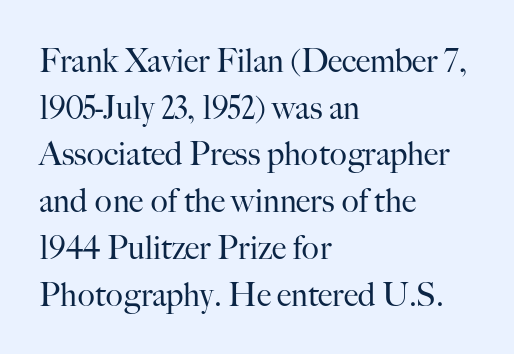
The image shows 32 px regular-weight serif type, upright; set left-aligned, normal line spacing (1.46x), normal letter spacing, not underlined; high stroke contrast and a small x-height.
